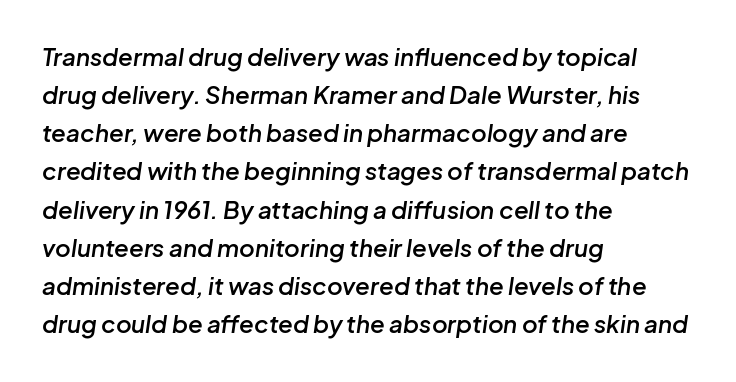
{"italic": "yes", "lean": "right", "slant_degrees": 8, "bold": "semi", "underline": "no", "align": "left", "line_spacing": "normal", "line_spacing_ratio": 1.59, "letter_spacing": "normal", "letter_spacing_em": 0.0, "glyph_px": 24}
